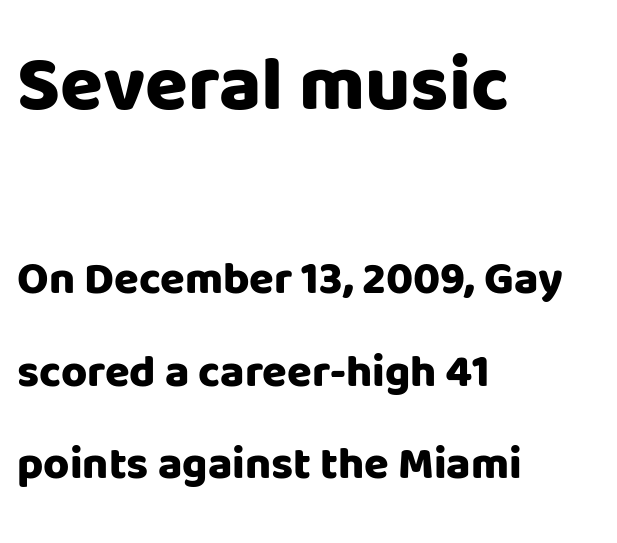
The image shows 78 px heavy sans-serif type, upright; set left-aligned, loose line spacing (2.06x), normal letter spacing, not underlined; the first (top) block is 1.73x larger; low stroke contrast and a large x-height.
